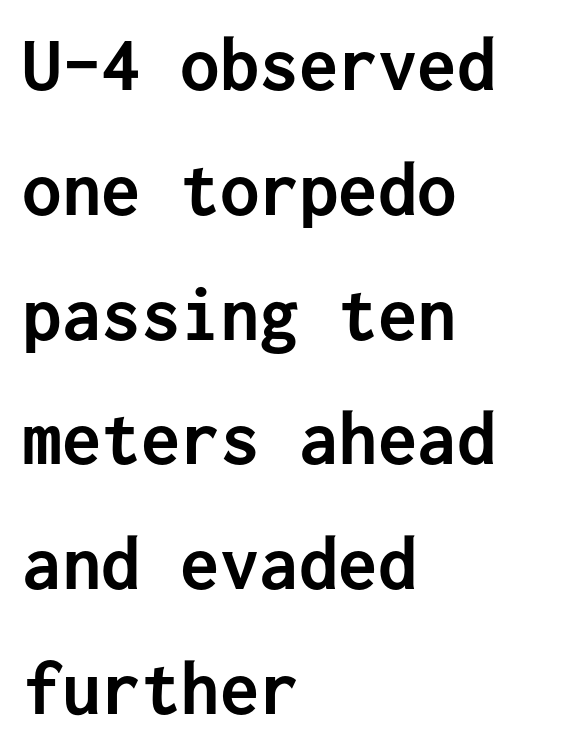
Q: Is the text bold? A: Yes.
Q: Is the text italic (slanted)? A: No, it is upright.
Q: Is the typeface a serif or a sans-serif typeface? A: Sans-serif.
Q: Is the text underlined? A: No.
Q: How is the paragraph aligned? A: Left-aligned.
Q: Is the spacing between letters normal or unusually wide? A: Normal.
Q: Is the spacing between lines tight, normal or loose? A: Normal.
Q: Width (condensed, normal, or wide)? A: Normal.
Q: Stroke contrast? A: Low.
Q: x-height? A: Medium.
Q: Monospaced? A: Yes.
